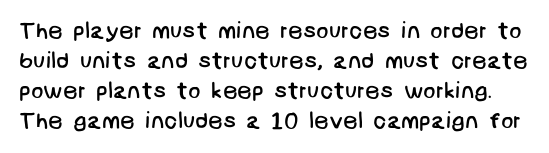
Q: Is the text bold? A: No.
Q: Is the text underlined? A: No.
Q: Is the spacing between letters normal or unusually wide? A: Normal.
Q: Is the spacing between lines tight, normal or loose? A: Normal.
